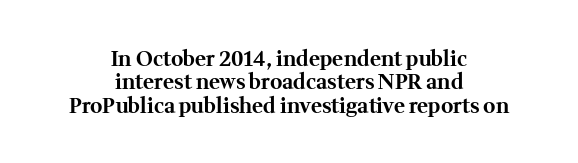
Q: Is the text bold? A: Yes.
Q: Is the text italic (slanted)? A: No, it is upright.
Q: Is the text underlined? A: No.
Q: How is the paragraph aligned? A: Centered.
Q: Is the spacing between letters normal or unusually wide? A: Normal.
Q: Is the spacing between lines tight, normal or loose? A: Tight.
